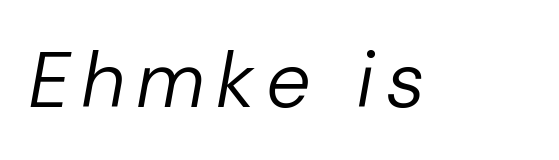
The letters advance in unequal steps, a hallmark of proportional type. Notice how the stems are inclined rather than vertical — that's the hallmark of italics. Stems and bowls with no extra thickness — not bold. Quick note: underline off.
